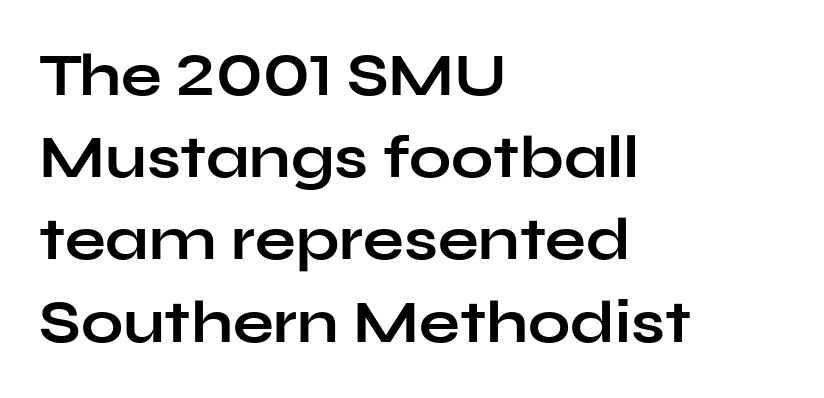
Q: Is the text bold? A: Yes.
Q: Is the text italic (slanted)? A: No, it is upright.
Q: Is the typeface a serif or a sans-serif typeface? A: Sans-serif.
Q: Is the text underlined? A: No.
Q: How is the paragraph aligned? A: Left-aligned.
Q: Is the spacing between letters normal or unusually wide? A: Normal.
Q: Is the spacing between lines tight, normal or loose? A: Normal.
Q: Width (condensed, normal, or wide)? A: Wide.
Q: Stroke contrast? A: Low.
Q: x-height? A: Medium.
Q: Monospaced? A: No.
